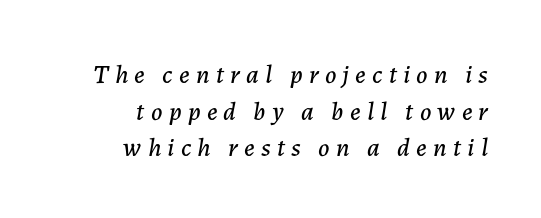
The rendering uses a moderate line-height, typical for paragraphs. These lines were composed using italics. Check the space under the baseline: it is left empty. This rendering widens character spacing well past its baseline value. The text block is weighted toward the right margin, trailing off unevenly leftward.
